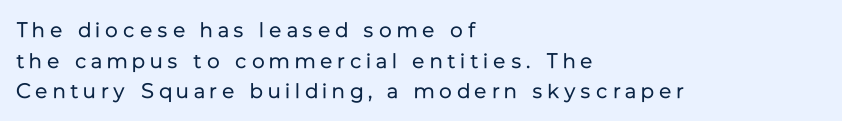
Is there any slant? The stems are plumb. The tracking reads as deliberately expanded to a designer's eye. The specimen omits any rule beneath the text block's lines. A light-to-regular cut is what we see here.
